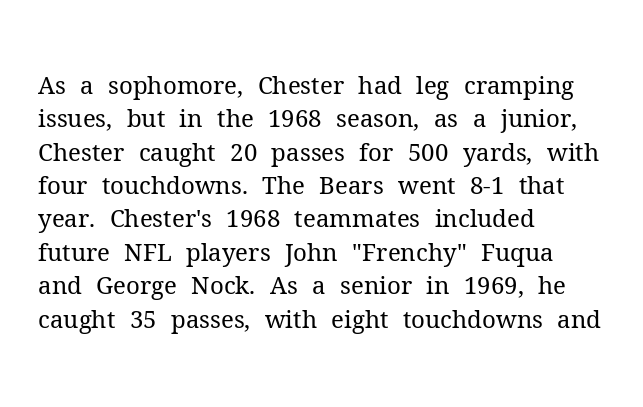
The letterforms sit at book weight or below. Posture: straight, roman, zero tilt. Tracking value appears to be zero — textbook default spacing. The passage shown stacks its lines at a standard gap. Is the block centered? No — it sits flush against the left margin. The foot of each line stays bare and open.
